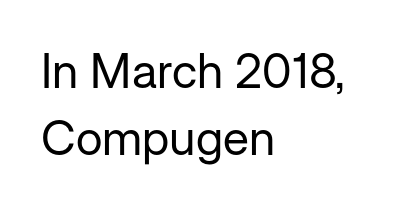
The image shows 48 px regular-weight sans-serif type, upright; set left-aligned, normal line spacing (1.4x), normal letter spacing, not underlined; low stroke contrast and a medium x-height.
